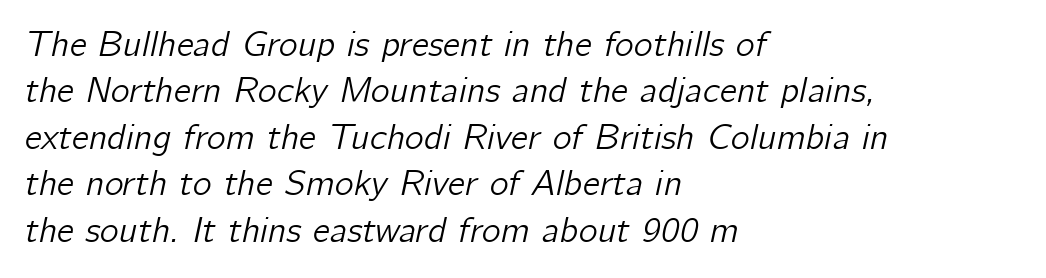
If you drew a line through each stem, it would be angled. Each letter keeps its own natural width here, so spacing adapts to shape. All the whitespace from short lines collects on the right. Decoration check: the copy has no underline. Inter-character spacing is left at the font's built-in metrics.
